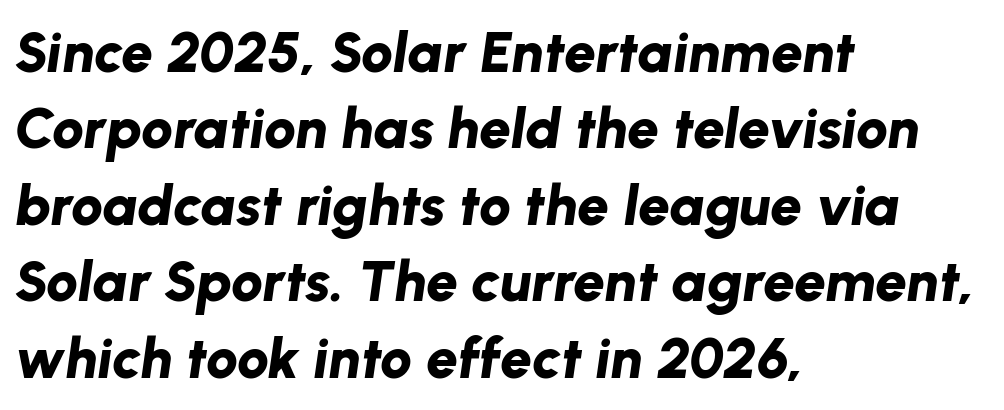
{"italic": "yes", "lean": "right", "slant_degrees": 8, "bold": "yes", "weight": "bold", "width": "normal", "stroke_contrast": "low", "x_height": "medium", "monospaced": "no", "underline": "no", "align": "left", "line_spacing": "normal", "line_spacing_ratio": 1.34, "letter_spacing": "normal", "letter_spacing_em": 0.0, "glyph_px": 57}
